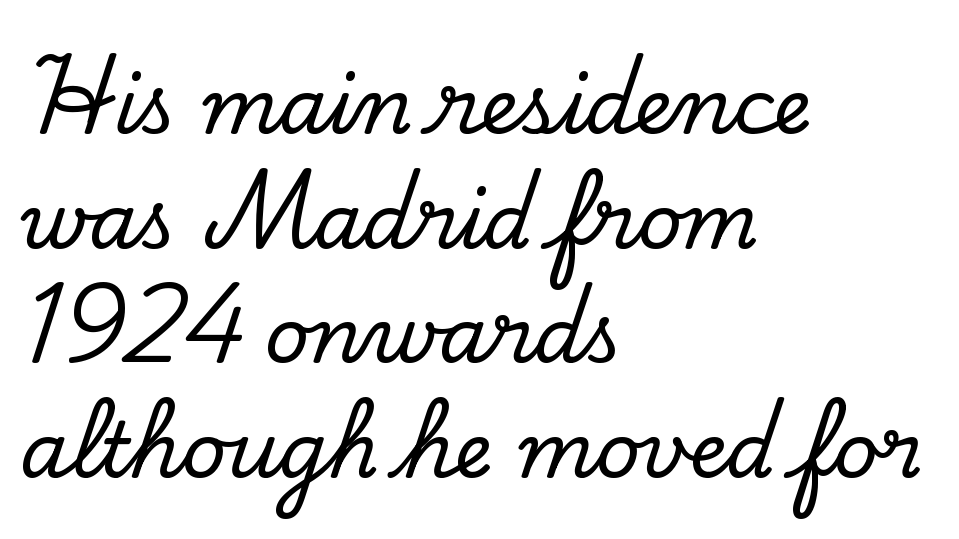
The text was rendered using a seriffed face with decorative stroke endings. Tracking here is standard; glyphs follow each other at the usual distance. Glance below the letters and you will spot only blank space.
